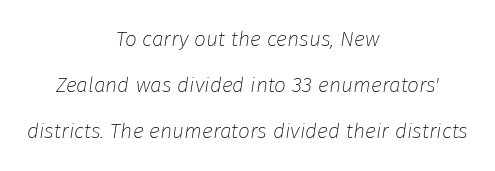
Weight class: somewhere from thin through regular. The glyphs look as if they've been sheared to an angle. Observe the ordinary spacing: letters are neighbours, not strangers. The compositor balanced each line on the midline. Regarding leading, the lines here are spaced well apart. Quick note: underline off.
